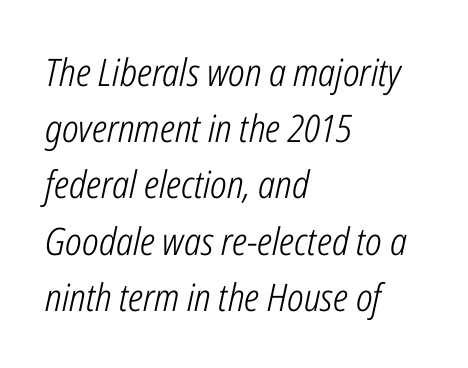
The image shows 38 px light, condensed type, italic (leaning right); set left-aligned, normal line spacing (1.48x), normal letter spacing, not underlined; low stroke contrast and a medium x-height.
